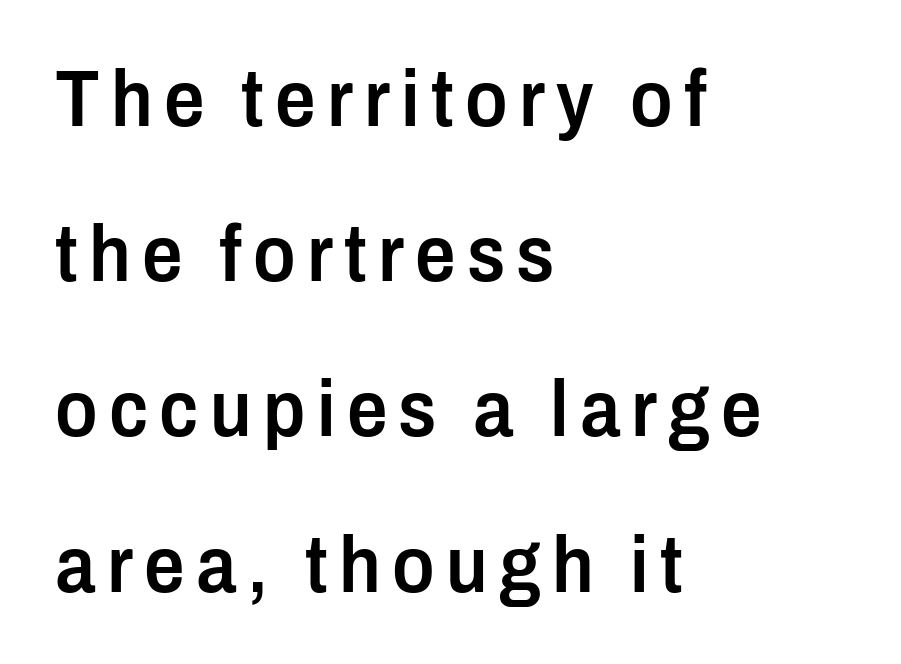
{"serif": "no", "italic": "no", "bold": "semi", "weight": "semibold", "width": "condensed", "stroke_contrast": "low", "x_height": "medium", "monospaced": "no", "underline": "no", "align": "left", "line_spacing": "loose", "line_spacing_ratio": 1.94, "glyph_px": 80}
